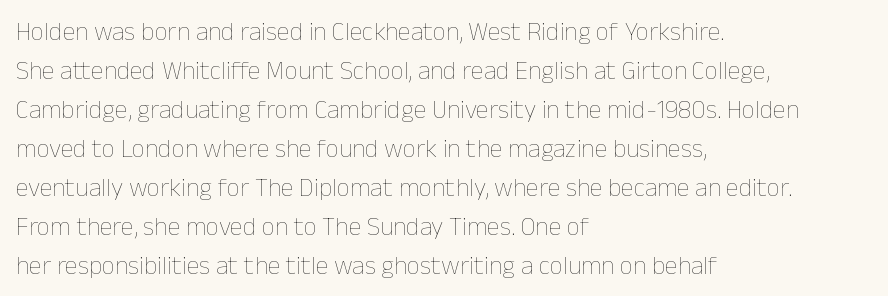
{"italic": "no", "bold": "no", "underline": "no", "align": "left", "line_spacing": "normal", "line_spacing_ratio": 1.5, "letter_spacing": "normal", "letter_spacing_em": 0.0, "glyph_px": 26}
